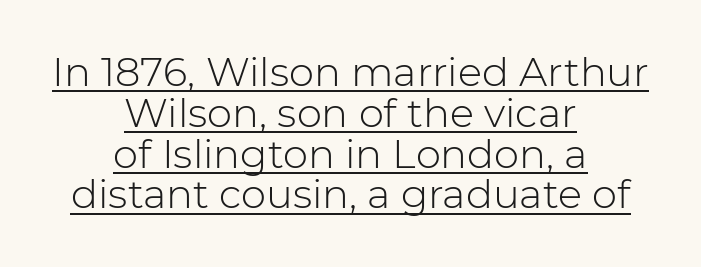
The image shows 40 px light sans-serif type, upright; set centered, tight line spacing (1.02x), normal letter spacing, underlined; low stroke contrast and a medium x-height.
